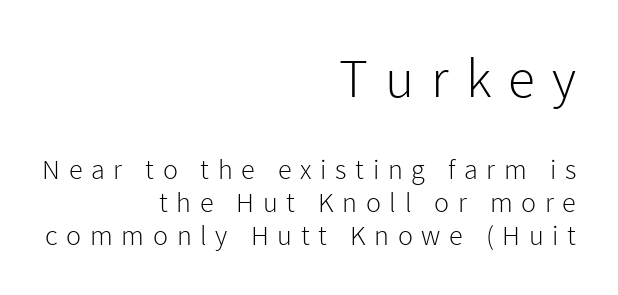
The image shows 55 px light sans-serif type, upright; set right-aligned, line spacing 1.18x, unusually wide letter spacing (+0.31 em), not underlined; the first (top) block is 1.96x larger; low stroke contrast and a medium x-height.
